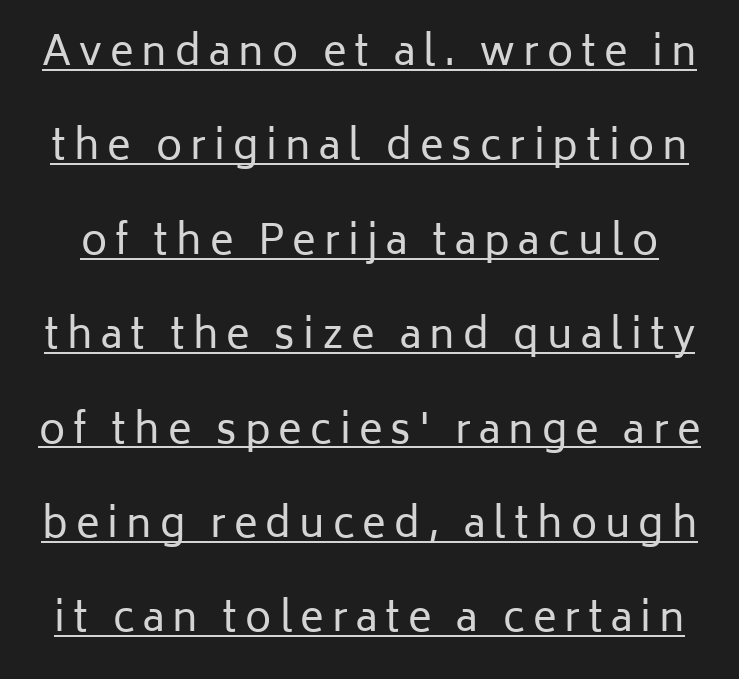
Q: Is the text bold? A: No.
Q: Is the text italic (slanted)? A: No, it is upright.
Q: Is the typeface a serif or a sans-serif typeface? A: Sans-serif.
Q: Is the text underlined? A: Yes.
Q: Is the spacing between letters normal or unusually wide? A: Unusually wide.
Q: Is the spacing between lines tight, normal or loose? A: Loose.
Q: Width (condensed, normal, or wide)? A: Normal.
Q: Stroke contrast? A: Low.
Q: x-height? A: Medium.
Q: Monospaced? A: No.
